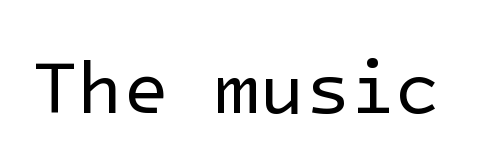
Q: Is the text bold? A: No.
Q: Is the text italic (slanted)? A: No, it is upright.
Q: Is the typeface a serif or a sans-serif typeface? A: Sans-serif.
Q: Is the text underlined? A: No.
Q: Is the spacing between letters normal or unusually wide? A: Normal.
Q: Width (condensed, normal, or wide)? A: Normal.
Q: Stroke contrast? A: Low.
Q: x-height? A: Medium.
